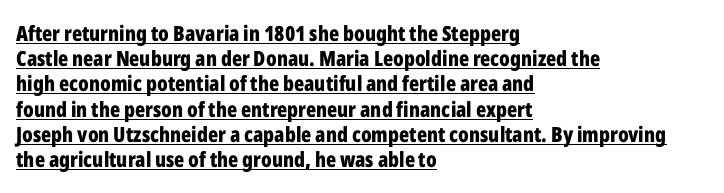
Q: Is the text bold? A: Yes.
Q: Is the text italic (slanted)? A: No, it is upright.
Q: Is the text underlined? A: Yes.
Q: How is the paragraph aligned? A: Left-aligned.
Q: Is the spacing between letters normal or unusually wide? A: Normal.
